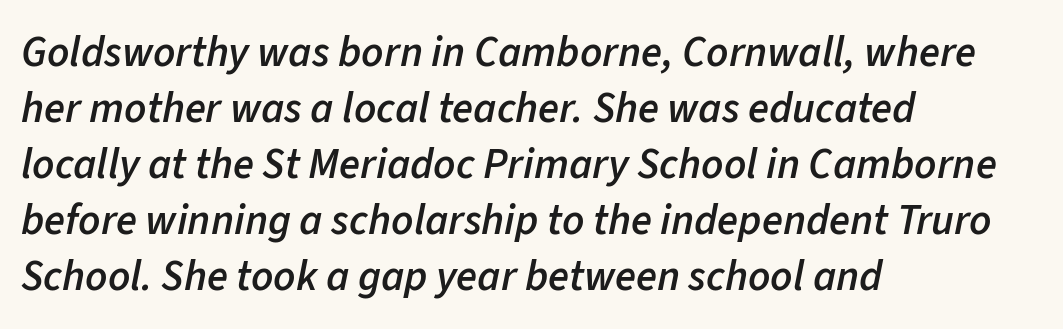
The image shows 43 px semibold type, italic (leaning right); set left-aligned, normal line spacing (1.3x), normal letter spacing, not underlined; low stroke contrast and a medium x-height.
